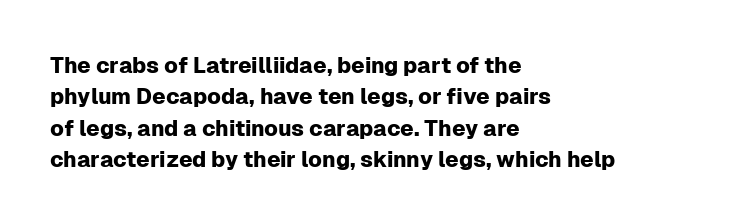
{"italic": "no", "underline": "no", "align": "left", "line_spacing": "normal", "line_spacing_ratio": 1.43, "letter_spacing": "normal", "letter_spacing_em": 0.0, "glyph_px": 22}
